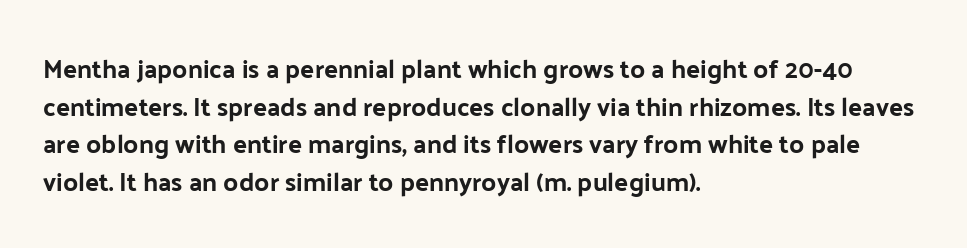
Q: Is the text italic (slanted)? A: No, it is upright.
Q: Is the text underlined? A: No.
Q: How is the paragraph aligned? A: Left-aligned.
Q: Is the spacing between letters normal or unusually wide? A: Normal.
Q: Is the spacing between lines tight, normal or loose? A: Normal.
